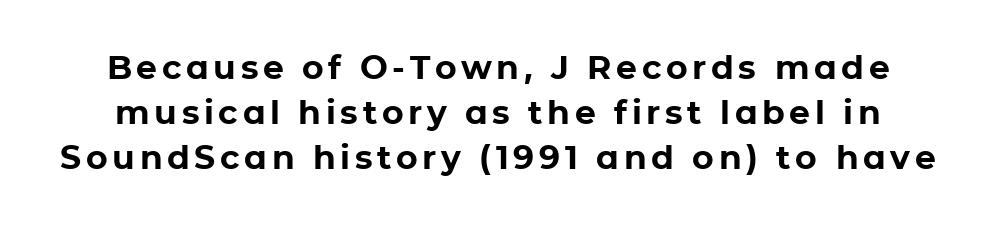
Q: Is the text bold? A: Yes.
Q: Is the text italic (slanted)? A: No, it is upright.
Q: Is the typeface a serif or a sans-serif typeface? A: Sans-serif.
Q: Is the text underlined? A: No.
Q: Is the spacing between lines tight, normal or loose? A: Normal.
Q: Width (condensed, normal, or wide)? A: Normal.
Q: Stroke contrast? A: Low.
Q: x-height? A: Medium.
Q: Monospaced? A: No.
